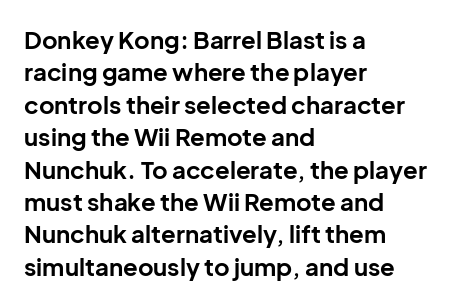
Whoever set this chose a conventional vertical rhythm. Emphasis by weight is at full strength: bold. The setting favours the left margin, as ordinary paragraphs usually do. Glance below the letters and you will spot only blank space. Rendered with straight, roman letterforms.
